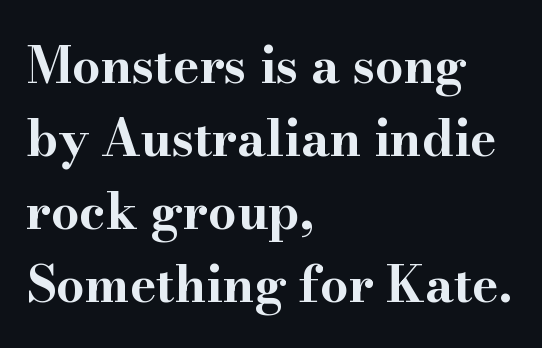
The image shows 50 px bold, wide serif type, upright; set left-aligned, normal line spacing (1.46x), normal letter spacing, not underlined; high stroke contrast and a small x-height.
